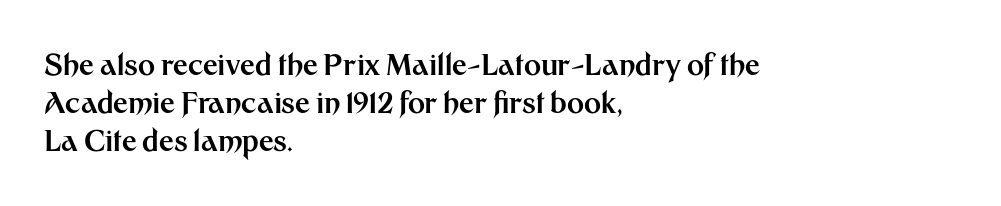
The image shows 29 px bold sans-serif type, upright; set left-aligned, normal line spacing (1.31x), normal letter spacing, not underlined; medium stroke contrast and a medium x-height.
